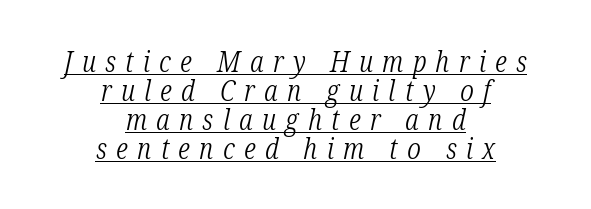
The image shows 29 px light, condensed serif type, italic (leaning right); set centered, tight line spacing (1.0x), unusually wide letter spacing (+0.32 em), underlined; low stroke contrast and a medium x-height.
